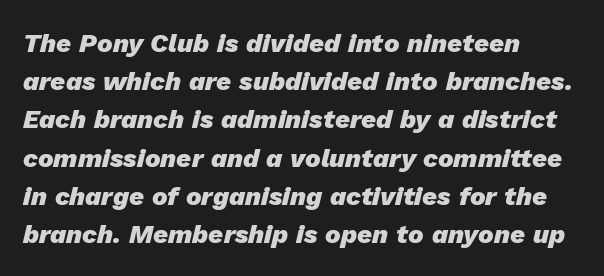
The image shows 26 px bold type, italic (leaning right); set left-aligned, normal line spacing (1.47x), normal letter spacing, not underlined.
